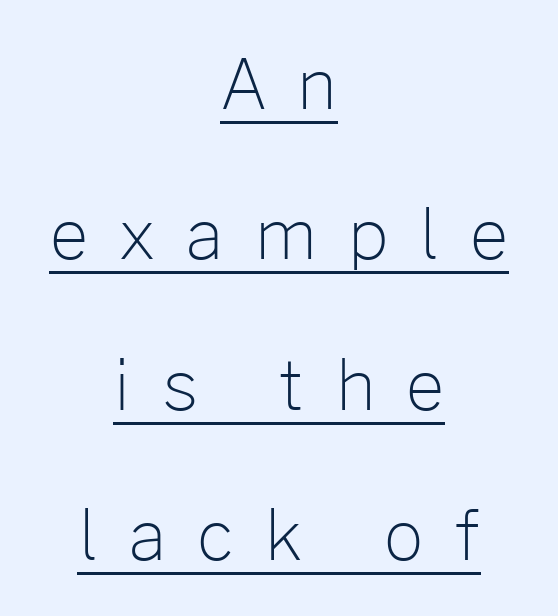
The lines are quadded center. Baseline-to-baseline distance is far greater than the letter height. These lines are rendered in a variable-pitch font. This rendering features underlined lettering. The passage shown is not bold in any degree.
